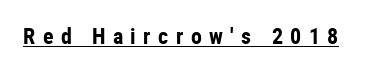
The specimen reads as upright at a glance. What stands out about the letter spacing? Its width — letters are far apart. Glance below the letters and you will spot a drawn line. How heavy is the stroke? Heavy — this is a bold.
